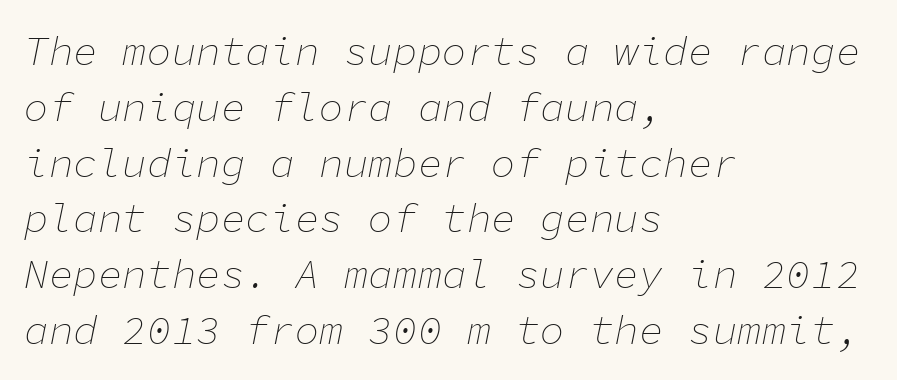
{"italic": "yes", "lean": "right", "slant_degrees": 11, "bold": "no", "weight": "thin", "width": "normal", "stroke_contrast": "low", "x_height": "medium", "monospaced": "yes", "underline": "no", "align": "left", "line_spacing": "normal", "line_spacing_ratio": 1.36, "letter_spacing": "normal", "letter_spacing_em": 0.0, "glyph_px": 41}
